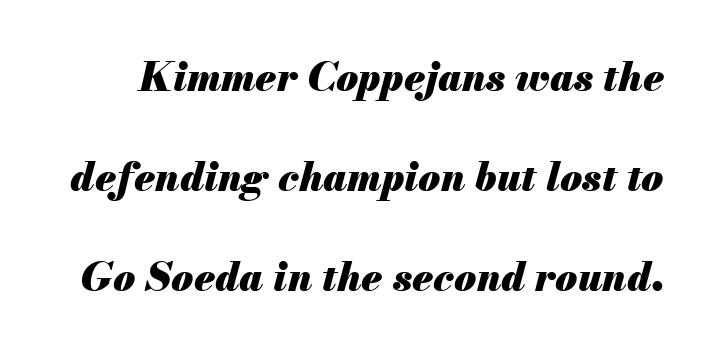
{"italic": "yes", "lean": "right", "slant_degrees": 13, "bold": "yes", "weight": "heavy", "width": "normal", "stroke_contrast": "medium", "x_height": "small", "monospaced": "no", "underline": "no", "line_spacing": "loose", "line_spacing_ratio": 2.5, "letter_spacing": "normal", "letter_spacing_em": 0.0, "glyph_px": 40}
